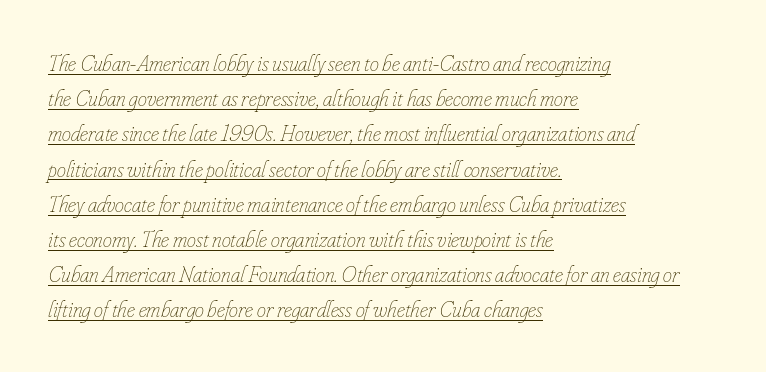
Q: Is the text bold? A: No.
Q: Is the text italic (slanted)? A: Yes, it leans right by about 16 degrees.
Q: Is the text underlined? A: Yes.
Q: How is the paragraph aligned? A: Left-aligned.
Q: Is the spacing between letters normal or unusually wide? A: Normal.
Q: Is the spacing between lines tight, normal or loose? A: Normal.
